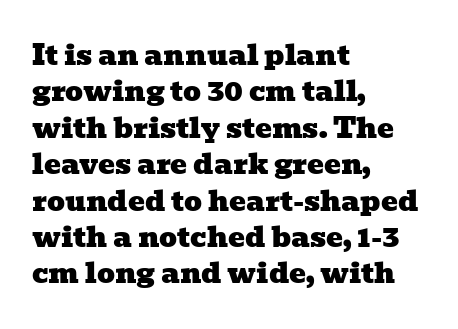
Q: Is the typeface a serif or a sans-serif typeface? A: Serif.
Q: Is the text underlined? A: No.
Q: How is the paragraph aligned? A: Left-aligned.
Q: Is the spacing between letters normal or unusually wide? A: Normal.
Q: Is the spacing between lines tight, normal or loose? A: Normal.
Q: Width (condensed, normal, or wide)? A: Wide.
Q: Stroke contrast? A: Low.
Q: x-height? A: Medium.
Q: Monospaced? A: No.
